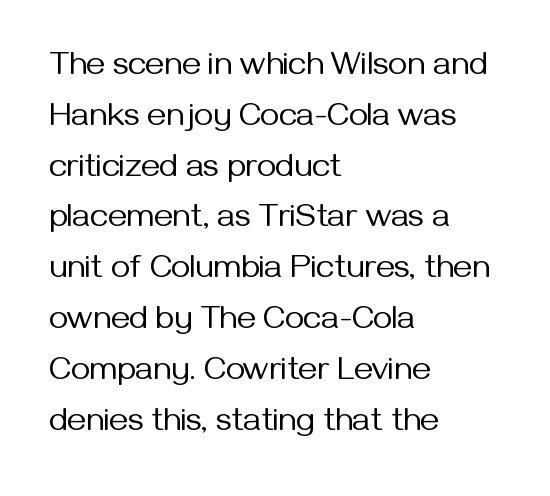
The image shows 33 px regular-weight sans-serif type, upright; set left-aligned, normal line spacing (1.54x), normal letter spacing, not underlined; medium stroke contrast and a medium x-height.
